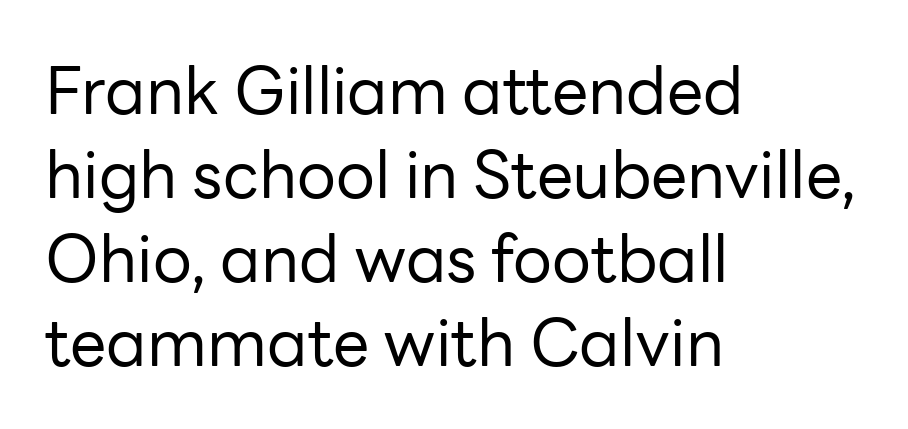
Q: Is the text bold? A: No.
Q: Is the text italic (slanted)? A: No, it is upright.
Q: Is the typeface a serif or a sans-serif typeface? A: Sans-serif.
Q: Is the text underlined? A: No.
Q: How is the paragraph aligned? A: Left-aligned.
Q: Is the spacing between letters normal or unusually wide? A: Normal.
Q: Is the spacing between lines tight, normal or loose? A: Normal.
Q: Width (condensed, normal, or wide)? A: Normal.
Q: Stroke contrast? A: Low.
Q: x-height? A: Medium.
Q: Monospaced? A: No.
